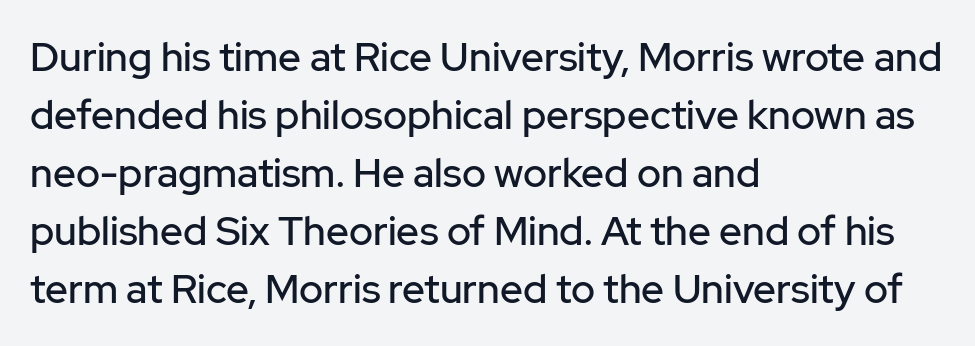
{"serif": "no", "italic": "no", "width": "normal", "stroke_contrast": "low", "x_height": "medium", "monospaced": "no", "underline": "no", "align": "left", "line_spacing": "normal", "line_spacing_ratio": 1.45, "letter_spacing": "normal", "letter_spacing_em": 0.0, "glyph_px": 40}
